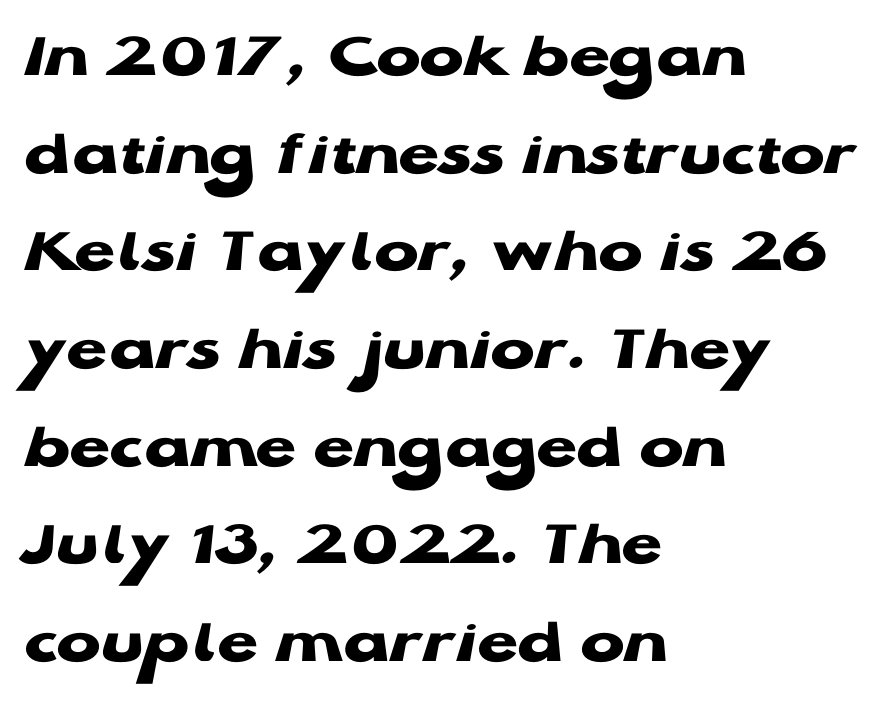
Q: Is the text bold? A: Yes.
Q: Is the text italic (slanted)? A: No, it is upright.
Q: Is the typeface a serif or a sans-serif typeface? A: Sans-serif.
Q: Is the text underlined? A: No.
Q: How is the paragraph aligned? A: Left-aligned.
Q: Is the spacing between letters normal or unusually wide? A: Normal.
Q: Is the spacing between lines tight, normal or loose? A: Normal.
Q: Width (condensed, normal, or wide)? A: Wide.
Q: Stroke contrast? A: Low.
Q: x-height? A: Medium.
Q: Monospaced? A: No.
